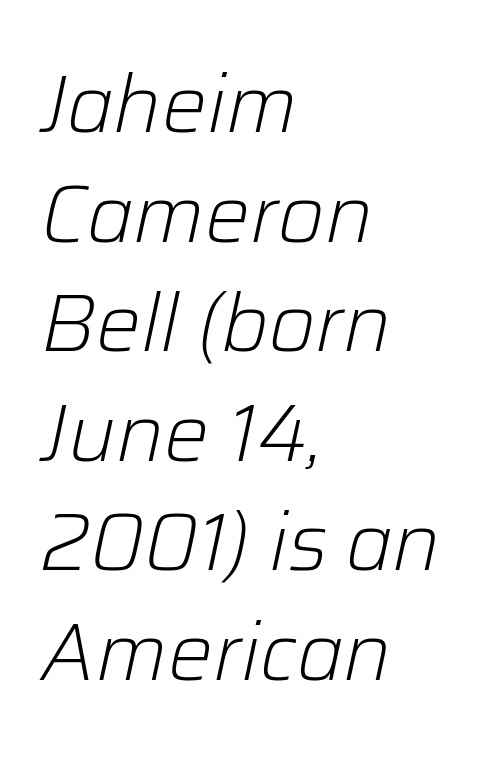
Q: Is the text bold? A: No.
Q: Is the text italic (slanted)? A: Yes, it leans right by about 12 degrees.
Q: Is the text underlined? A: No.
Q: How is the paragraph aligned? A: Left-aligned.
Q: Is the spacing between letters normal or unusually wide? A: Normal.
Q: Is the spacing between lines tight, normal or loose? A: Normal.
Q: Width (condensed, normal, or wide)? A: Normal.
Q: Stroke contrast? A: Low.
Q: x-height? A: Medium.
Q: Monospaced? A: No.
